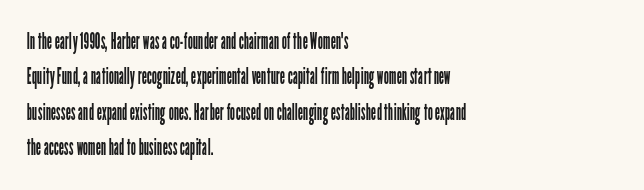
{"italic": "no", "bold": "no", "underline": "no", "align": "left", "line_spacing": "normal", "line_spacing_ratio": 1.54, "letter_spacing": "normal", "letter_spacing_em": 0.0, "glyph_px": 23}
